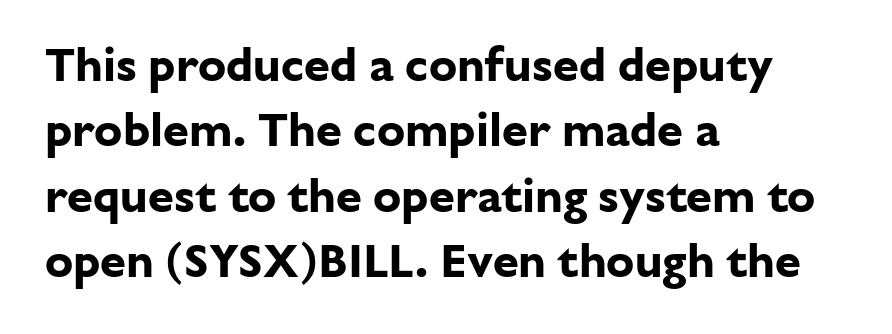
{"serif": "no", "italic": "no", "bold": "yes", "weight": "bold", "width": "normal", "stroke_contrast": "low", "x_height": "medium", "monospaced": "no", "underline": "no", "align": "left", "line_spacing": "normal", "line_spacing_ratio": 1.39, "letter_spacing": "normal", "letter_spacing_em": 0.0, "glyph_px": 47}
